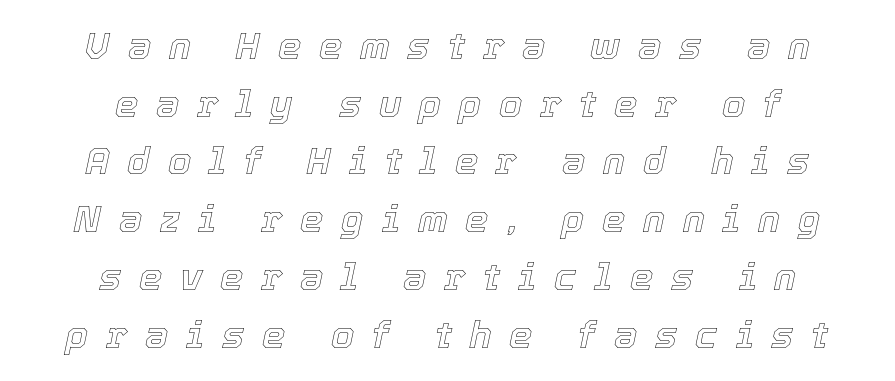
{"italic": "yes", "lean": "right", "slant_degrees": 12, "width": "normal", "x_height": "medium", "monospaced": "no", "underline": "no", "align": "center", "line_spacing": "normal", "line_spacing_ratio": 1.56, "letter_spacing": "wide", "letter_spacing_em": 0.48, "glyph_px": 37}
